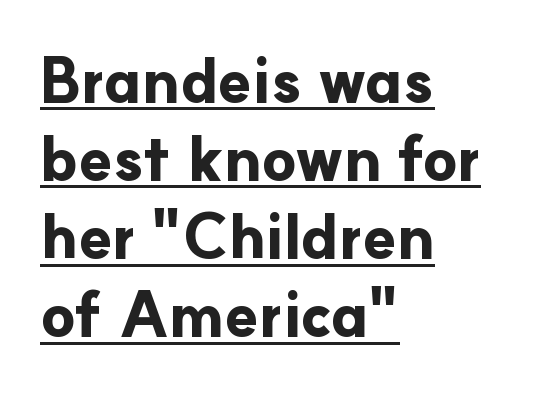
Q: Is the text bold? A: Yes.
Q: Is the text italic (slanted)? A: No, it is upright.
Q: Is the typeface a serif or a sans-serif typeface? A: Sans-serif.
Q: Is the text underlined? A: Yes.
Q: How is the paragraph aligned? A: Left-aligned.
Q: Is the spacing between letters normal or unusually wide? A: Normal.
Q: Is the spacing between lines tight, normal or loose? A: Normal.
Q: Width (condensed, normal, or wide)? A: Normal.
Q: Stroke contrast? A: Low.
Q: x-height? A: Small.
Q: Monospaced? A: No.
